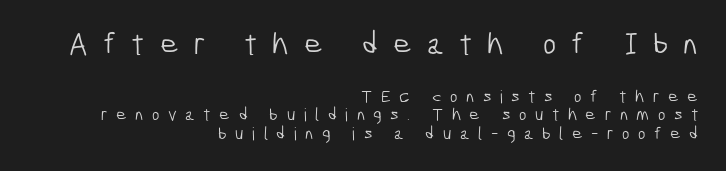
The image shows 32 px light, condensed sans-serif type; set right-aligned, tight line spacing (1.03x), unusually wide letter spacing (+0.47 em), not underlined; the first (top) block is 1.78x larger; low stroke contrast and a medium x-height.
